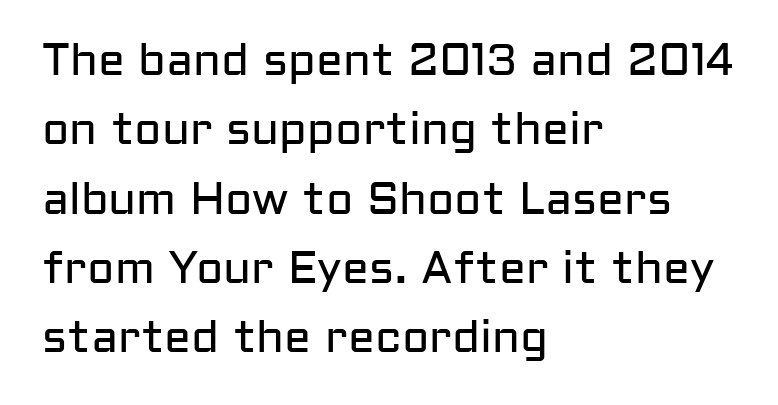
Tracking value appears to be zero — textbook default spacing. Each new line begins a customary step beneath the previous one. The letters look calm and open, with moderate or lighter stems. The gap between lines stays unmarked.
